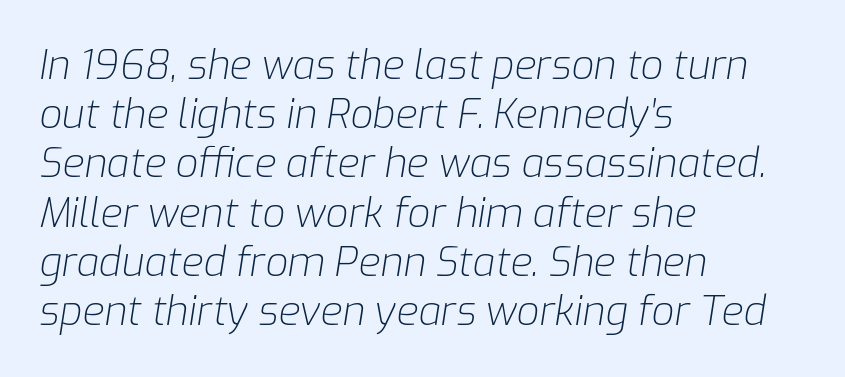
{"italic": "yes", "lean": "right", "slant_degrees": 9, "bold": "no", "weight": "light", "width": "normal", "stroke_contrast": "low", "x_height": "medium", "monospaced": "no", "underline": "no", "align": "left", "line_spacing_ratio": 1.23, "letter_spacing": "normal", "letter_spacing_em": 0.0, "glyph_px": 40}
